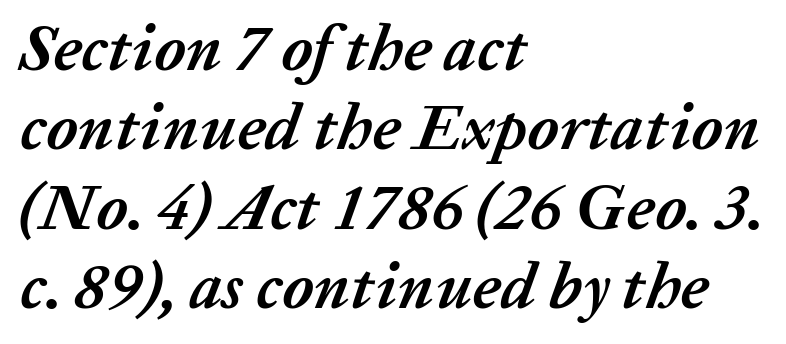
{"italic": "yes", "lean": "right", "slant_degrees": 20, "bold": "yes", "weight": "semibold", "width": "normal", "stroke_contrast": "low", "x_height": "medium", "monospaced": "no", "underline": "no", "align": "left", "line_spacing_ratio": 1.22, "letter_spacing": "normal", "letter_spacing_em": 0.0, "glyph_px": 65}
